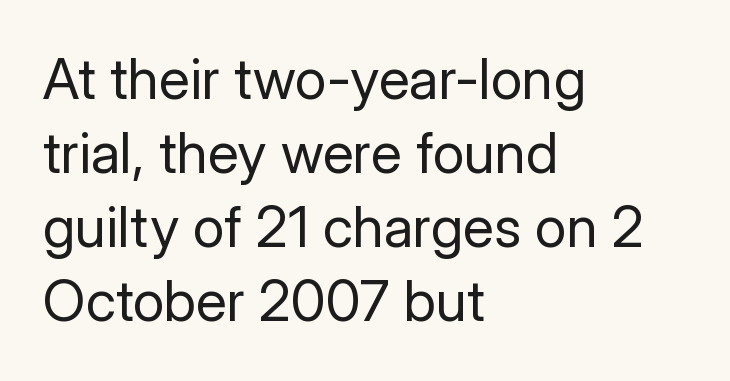
You could call the tracking neutral — neither tight nor loose. The typesetter chose a ragged-right arrangement here. Lines of text with bare space underneath. A roman cut, with each character standing at attention. Observe the absence of serifs on each vertical stroke in this sample. Do the characters align in a grid? No, the font is proportional.
